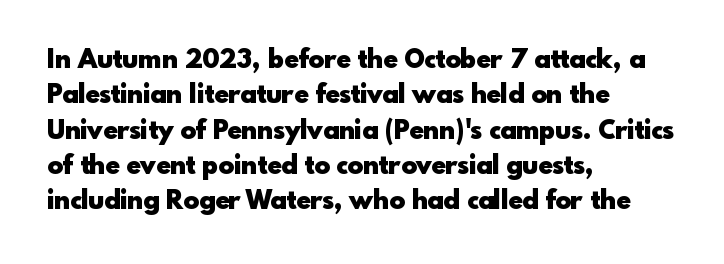
{"italic": "no", "bold": "yes", "underline": "no", "align": "left", "line_spacing": "normal", "line_spacing_ratio": 1.36, "letter_spacing": "normal", "letter_spacing_em": 0.0, "glyph_px": 26}
